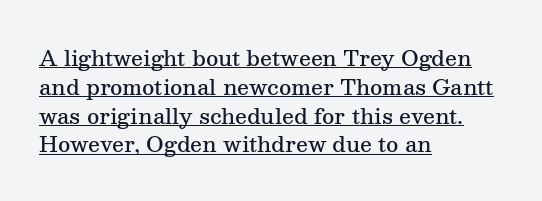
{"italic": "no", "bold": "semi", "underline": "yes", "align": "left", "line_spacing": "normal", "line_spacing_ratio": 1.37, "letter_spacing": "normal", "letter_spacing_em": 0.0, "glyph_px": 21}
